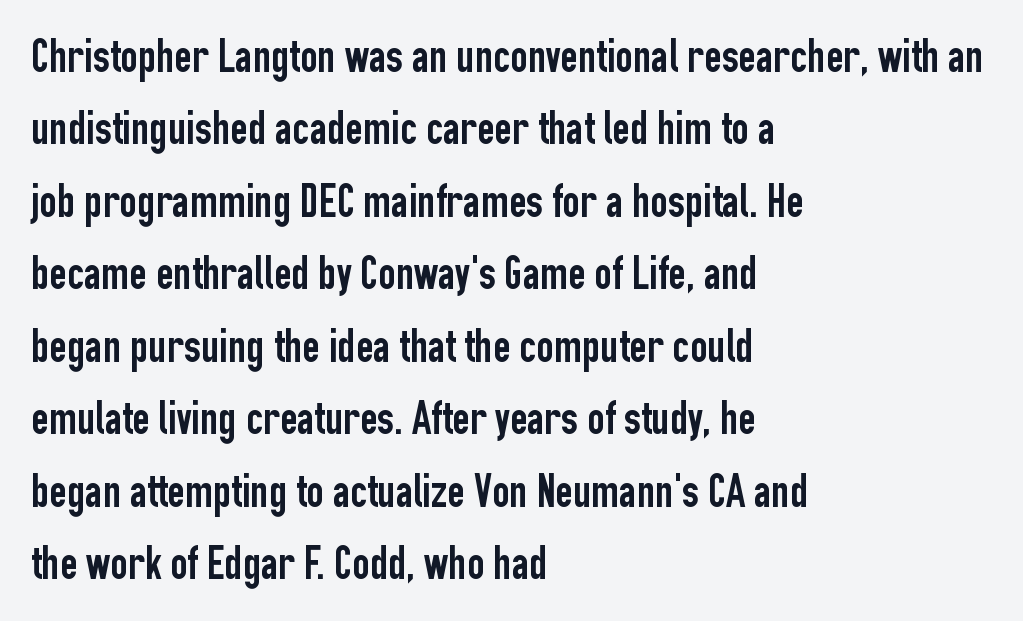
A typesetter would mark this as roman, not italic. The rendering anchors every line to the left-hand side. Look at the tracking — it's just the regular setting, nothing added. The rendering uses natural spacing where letterforms have individual widths. Descenders are the only things crossing below the line. Regarding leading, the lines here are spaced in the standard way.
